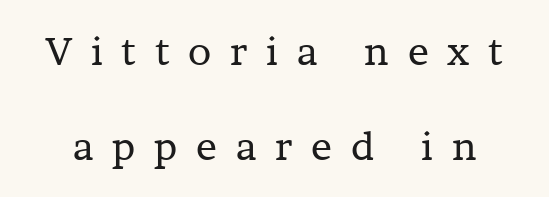
{"serif": "yes", "italic": "no", "bold": "no", "weight": "regular", "width": "normal", "stroke_contrast": "low", "x_height": "medium", "monospaced": "no", "underline": "no", "line_spacing": "loose", "line_spacing_ratio": 2.43, "letter_spacing": "wide", "letter_spacing_em": 0.48, "glyph_px": 39}
